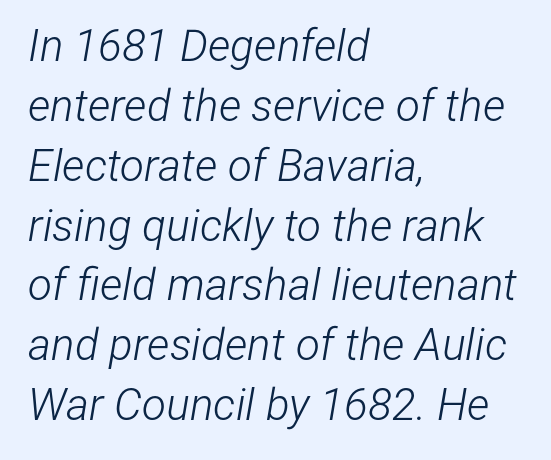
Q: Is the text bold? A: No.
Q: Is the text italic (slanted)? A: Yes, it leans right by about 12 degrees.
Q: Is the text underlined? A: No.
Q: How is the paragraph aligned? A: Left-aligned.
Q: Is the spacing between letters normal or unusually wide? A: Normal.
Q: Is the spacing between lines tight, normal or loose? A: Normal.
Q: Width (condensed, normal, or wide)? A: Condensed.
Q: Stroke contrast? A: Low.
Q: x-height? A: Medium.
Q: Monospaced? A: No.
